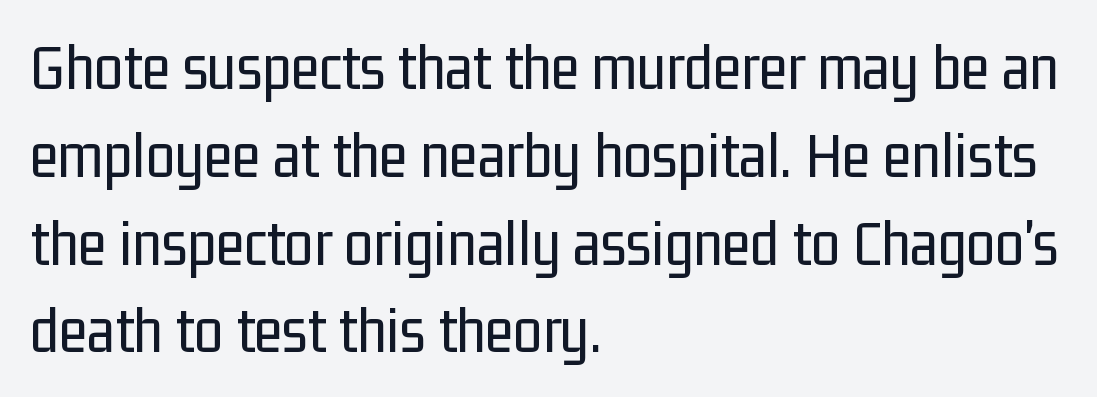
This is the regular roman posture of the typeface. There is no visible air inserted between adjacent glyphs. Weight: not bold — regular or lighter. Varying glyph widths throughout — classic text-font behaviour.
